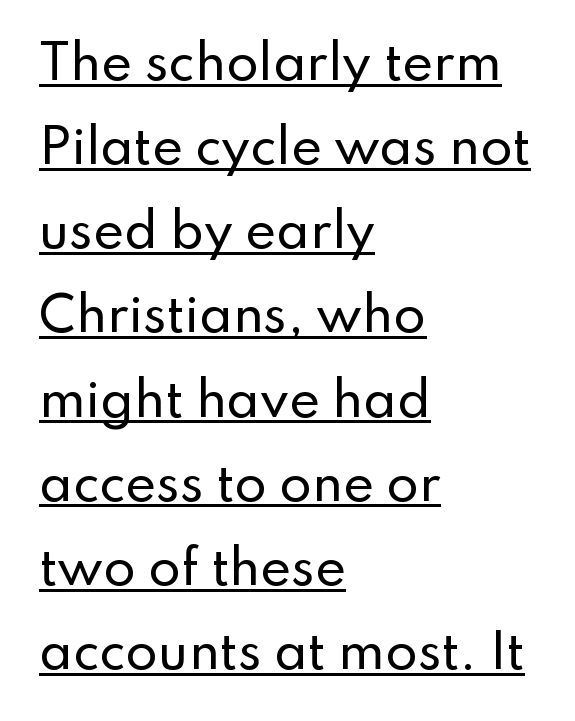
The image shows 47 px sans-serif type, upright; set left-aligned, line spacing 1.79x, normal letter spacing, underlined; low stroke contrast and a small x-height.
